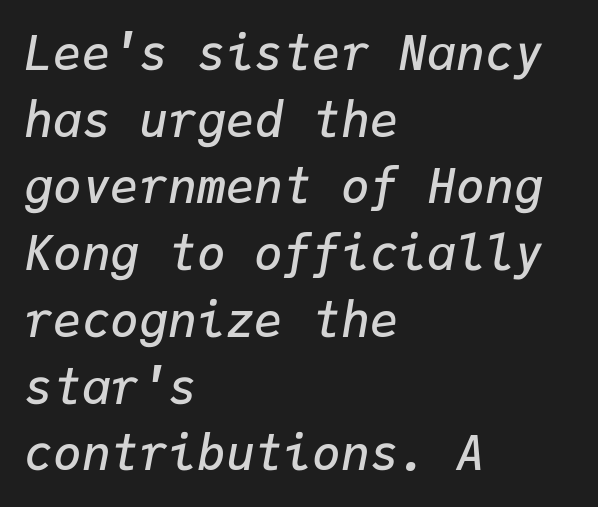
Horizontal bands of white between lines are of average thickness. The letters march in equal steps, a hallmark of fixed-pitch type. Compared with an ordinary text face, these strokes are moderately heavier — a semibold. Glance below the letters and you will spot only blank space.
